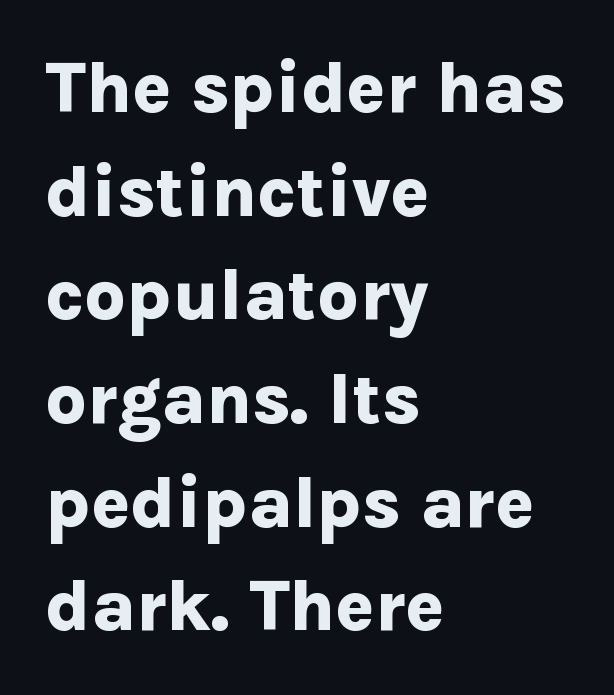
Typographically, this falls in the sans-serif category. Is there any slant? The stems are plumb. Observe the ordinary spacing: letters are neighbours, not strangers. Successive baselines arrive at the customary interval. The space directly below the letters is spotless. If you drew a ruler down the left edge, every line would touch it.
